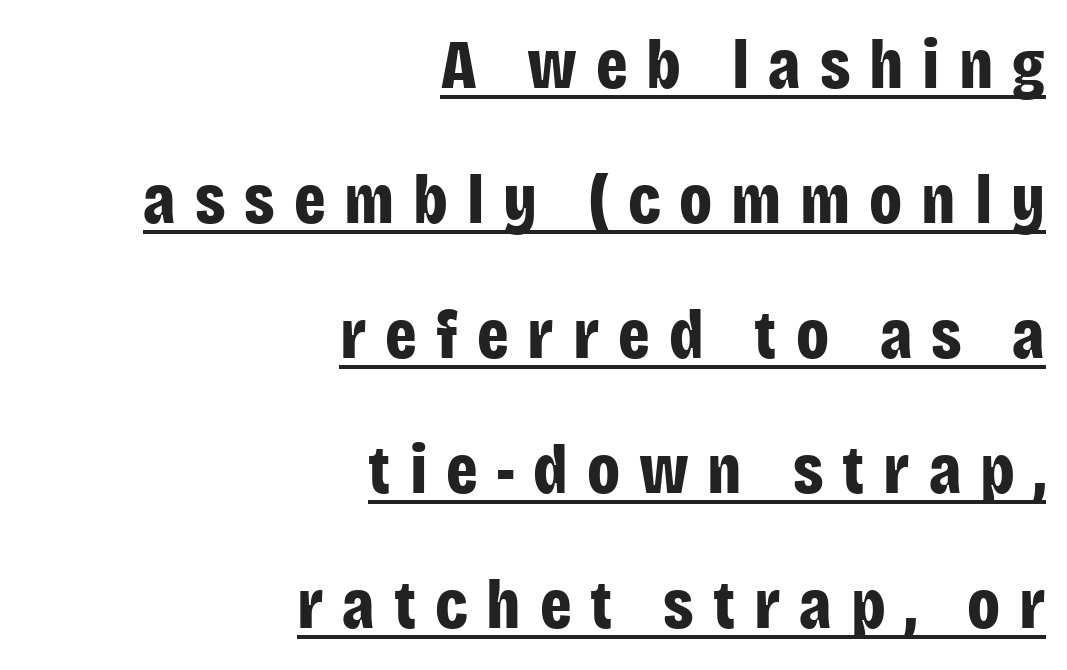
The image shows 70 px bold, condensed sans-serif type, upright; set right-aligned, loose line spacing (1.93x), unusually wide letter spacing (+0.27 em), underlined; low stroke contrast and a large x-height.
